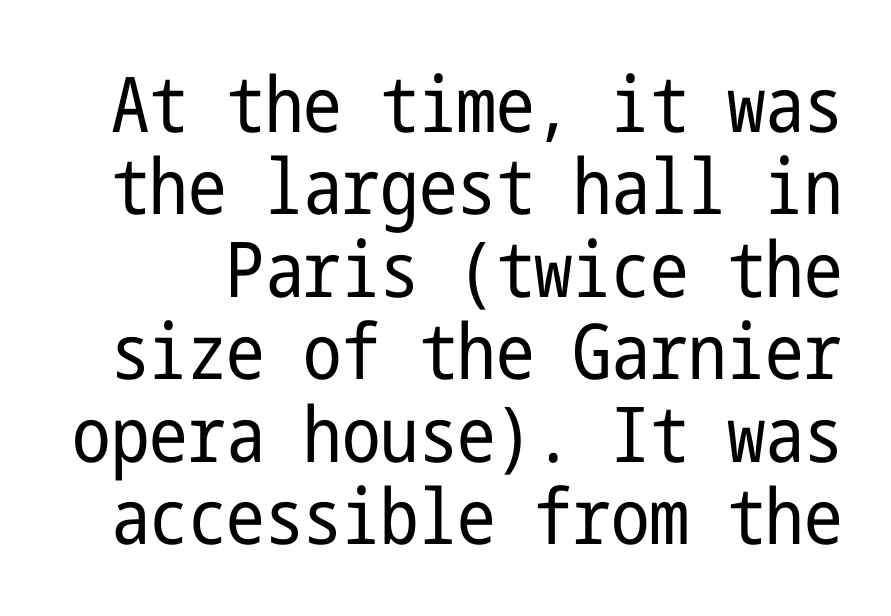
Q: Is the text bold? A: No.
Q: Is the text italic (slanted)? A: No, it is upright.
Q: Is the typeface a serif or a sans-serif typeface? A: Sans-serif.
Q: Is the text underlined? A: No.
Q: Is the spacing between letters normal or unusually wide? A: Normal.
Q: Is the spacing between lines tight, normal or loose? A: Tight.
Q: Width (condensed, normal, or wide)? A: Condensed.
Q: Stroke contrast? A: Low.
Q: x-height? A: Medium.
